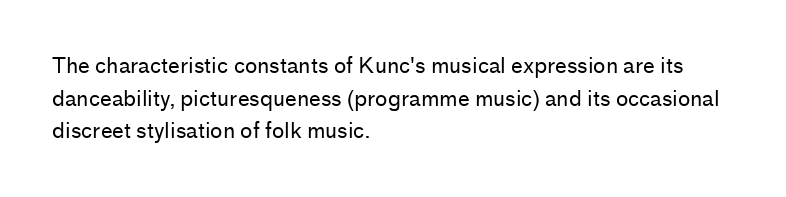
The image shows 21 px text type, upright; set left-aligned, normal line spacing (1.55x), normal letter spacing, not underlined.
